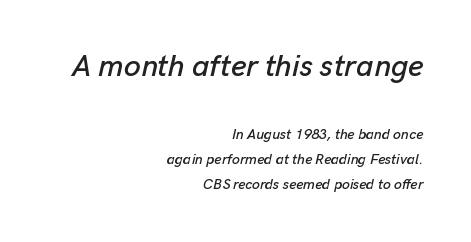
The image shows 30 px text type, italic (leaning right); set right-aligned, line spacing 1.79x, normal letter spacing, not underlined; the first (top) block is 2.14x larger; low stroke contrast and a medium x-height.
